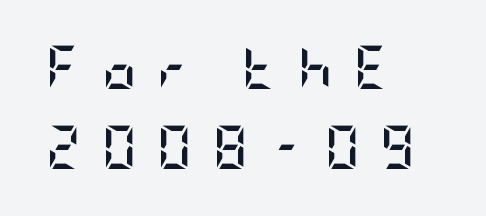
The image shows 43 px semibold, condensed sans-serif type, upright; set left-aligned, line spacing 1.87x, unusually wide letter spacing (+0.48 em), not underlined; low stroke contrast and a large x-height.
